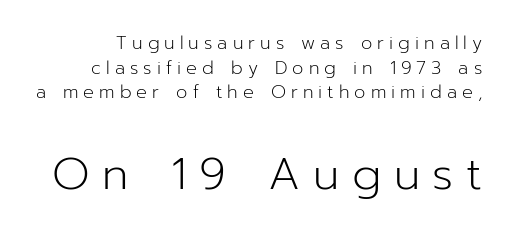
The image shows 45 px light sans-serif type, upright; set normal line spacing (1.37x), unusually wide letter spacing (+0.28 em), not underlined; the second (bottom) block is 2.5x larger; low stroke contrast and a medium x-height.
